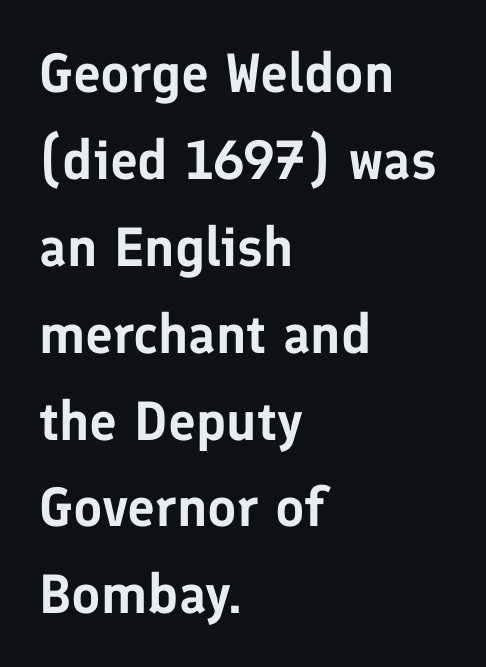
The line texture is even and compact thanks to regular tracking. Nope, not italic — everything's standing straight. What's the leading like? Ordinary, nothing unusual. A bare baseline throughout the passage.
